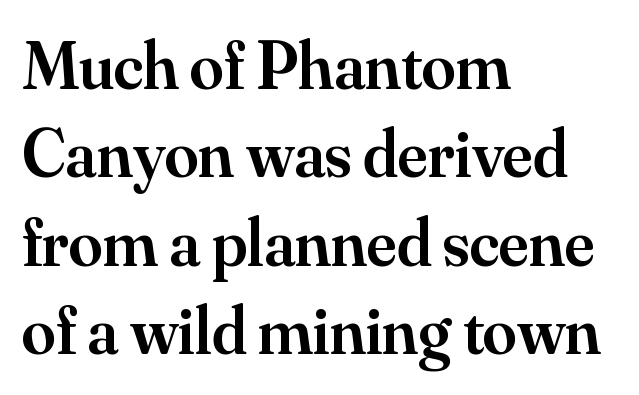
{"serif": "yes", "italic": "no", "bold": "semi", "weight": "semibold", "width": "normal", "stroke_contrast": "medium", "x_height": "small", "monospaced": "no", "underline": "no", "align": "left", "line_spacing": "normal", "line_spacing_ratio": 1.3, "letter_spacing": "normal", "letter_spacing_em": 0.0, "glyph_px": 68}
